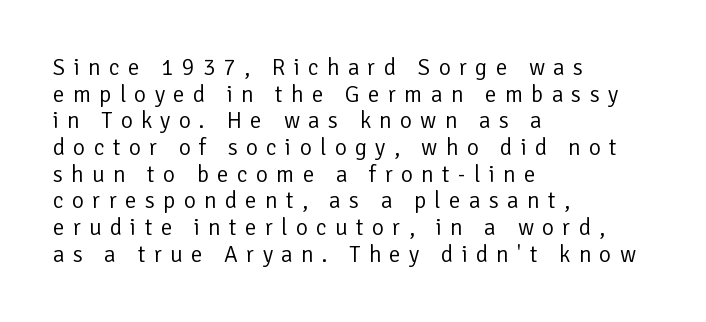
The image shows 23 px text type, upright; set left-aligned, line spacing 1.16x, unusually wide letter spacing (+0.36 em), not underlined.
